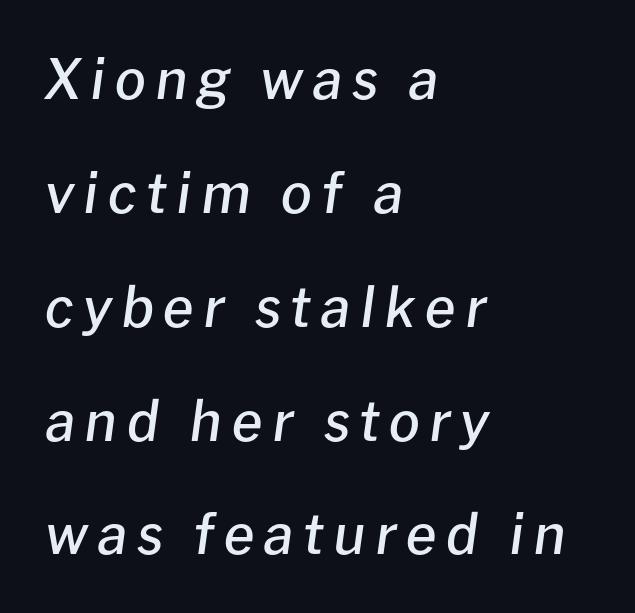
{"italic": "yes", "lean": "right", "slant_degrees": 8, "bold": "semi", "weight": "semibold", "width": "normal", "stroke_contrast": "low", "x_height": "medium", "monospaced": "no", "underline": "no", "align": "left", "line_spacing": "loose", "line_spacing_ratio": 2.07, "glyph_px": 55}
